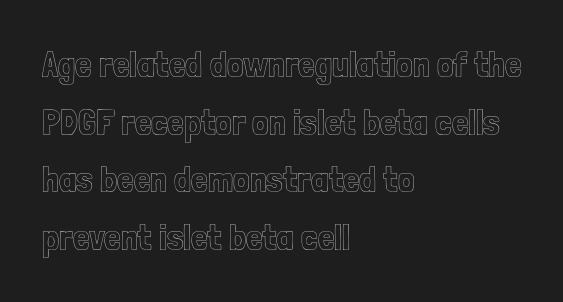
The image shows 37 px condensed type, upright; set left-aligned, normal line spacing (1.56x), normal letter spacing, not underlined; a medium x-height.
